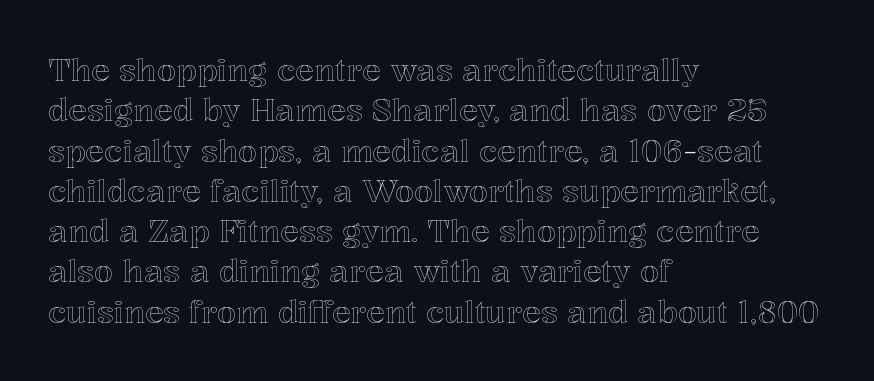
Posture: upright roman. The typesetter chose a ragged-right arrangement here. Anything drawn beneath the words? Only blank space. Note the varied advance widths — an 'i' is clearly narrower than an 'm'. Honestly, the letter spacing is just normal — you wouldn't notice it.
